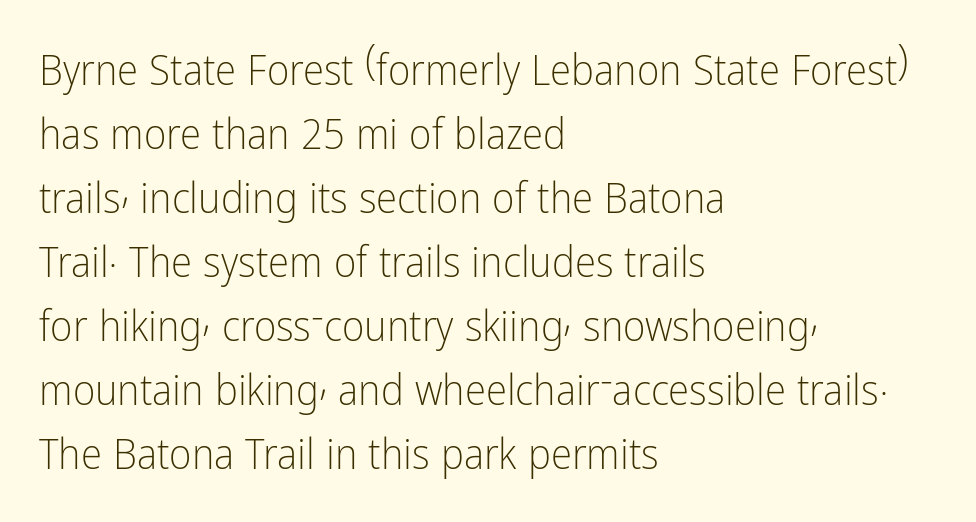
The image shows 43 px light, condensed sans-serif type, upright; set left-aligned, normal line spacing (1.49x), normal letter spacing, not underlined; low stroke contrast and a medium x-height.
